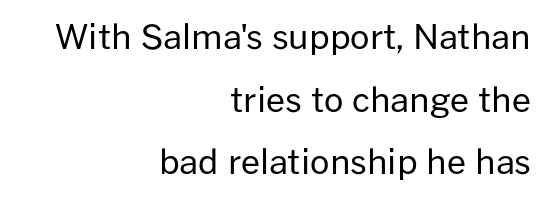
{"serif": "no", "italic": "no", "bold": "no", "weight": "regular", "width": "normal", "stroke_contrast": "low", "x_height": "medium", "monospaced": "no", "underline": "no", "align": "right", "line_spacing_ratio": 1.84, "letter_spacing": "normal", "letter_spacing_em": 0.0, "glyph_px": 34}
